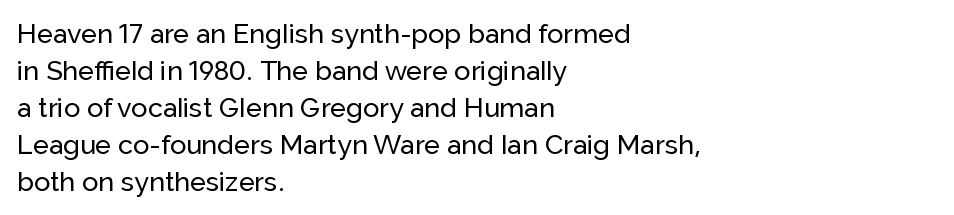
Q: Is the text italic (slanted)? A: No, it is upright.
Q: Is the text underlined? A: No.
Q: How is the paragraph aligned? A: Left-aligned.
Q: Is the spacing between letters normal or unusually wide? A: Normal.
Q: Is the spacing between lines tight, normal or loose? A: Normal.
